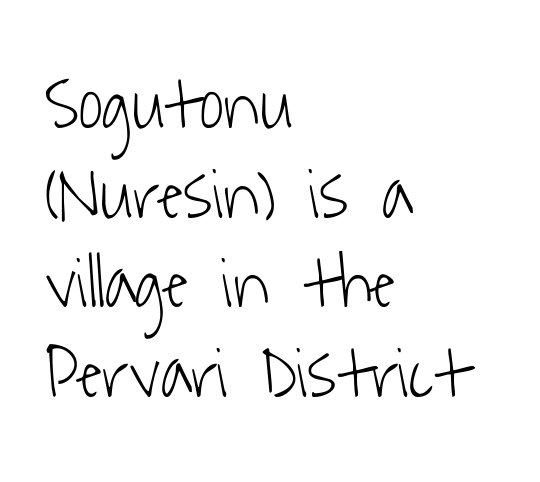
Layout note: lines flush left. Nobody touched the tracking dial on this one. Observe the absence of serifs on each vertical stroke in this sample. Letters rest on an invisible, unmarked baseline. A typesetter would call this proportional, since set widths differ per character.
